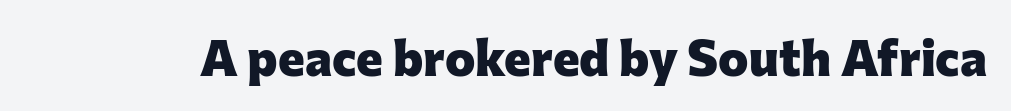
{"serif": "no", "italic": "no", "bold": "yes", "weight": "heavy", "width": "normal", "stroke_contrast": "low", "x_height": "medium", "monospaced": "no", "underline": "no", "letter_spacing": "normal", "letter_spacing_em": 0.0, "glyph_px": 51}
